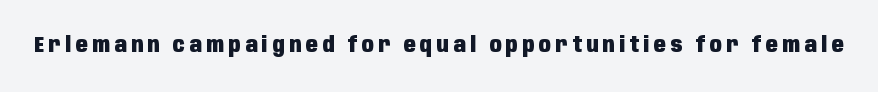
The image shows 22 px bold type, upright; set unusually wide letter spacing (+0.21 em), not underlined.
